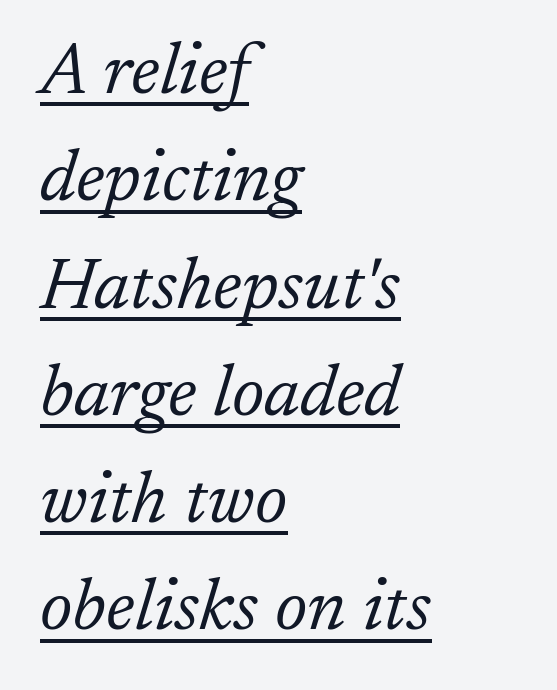
Regular leading. Decoration check: the copy is underlined. If you drew a line through each stem, it would be angled. Typeset ragged right — the left edge is the straight one. Tracking value appears to be zero — textbook default spacing. Observe the serifs anchoring each vertical stroke in this sample.
